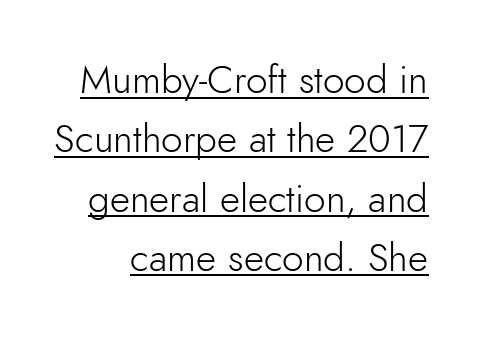
Q: Is the text bold? A: No.
Q: Is the text italic (slanted)? A: No, it is upright.
Q: Is the typeface a serif or a sans-serif typeface? A: Sans-serif.
Q: Is the text underlined? A: Yes.
Q: Is the spacing between letters normal or unusually wide? A: Normal.
Q: Is the spacing between lines tight, normal or loose? A: Normal.
Q: Width (condensed, normal, or wide)? A: Normal.
Q: Stroke contrast? A: Low.
Q: x-height? A: Small.
Q: Monospaced? A: No.
